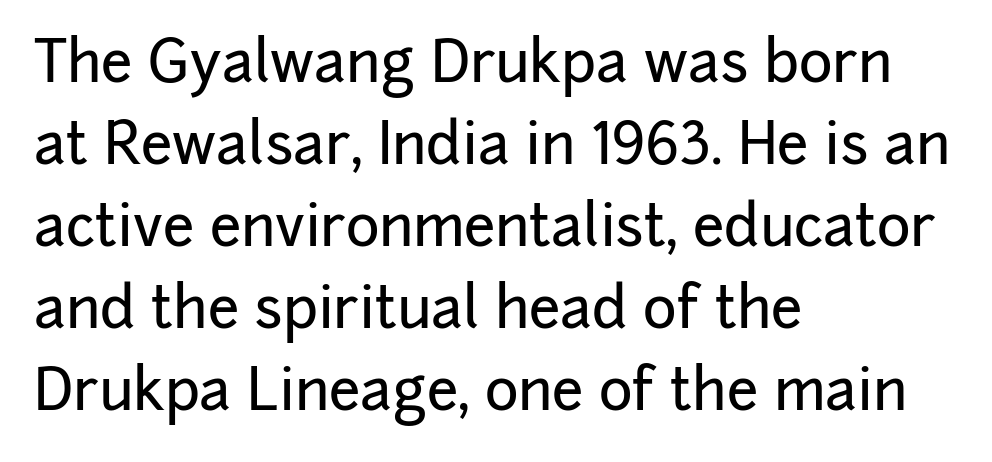
Q: Is the text italic (slanted)? A: No, it is upright.
Q: Is the typeface a serif or a sans-serif typeface? A: Sans-serif.
Q: Is the text underlined? A: No.
Q: How is the paragraph aligned? A: Left-aligned.
Q: Is the spacing between letters normal or unusually wide? A: Normal.
Q: Is the spacing between lines tight, normal or loose? A: Normal.
Q: Width (condensed, normal, or wide)? A: Normal.
Q: Stroke contrast? A: Low.
Q: x-height? A: Medium.
Q: Monospaced? A: No.
